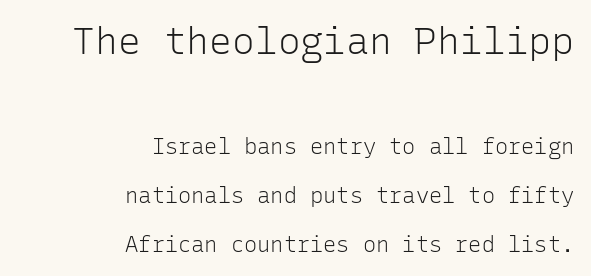
{"serif": "no", "italic": "no", "bold": "no", "weight": "light", "width": "normal", "stroke_contrast": "low", "x_height": "medium", "monospaced": "yes", "underline": "no", "align": "right", "line_spacing": "loose", "line_spacing_ratio": 2.24, "letter_spacing": "normal", "letter_spacing_em": 0.0, "larger_block": "first", "size_ratio": 1.73, "glyph_px": 38}
